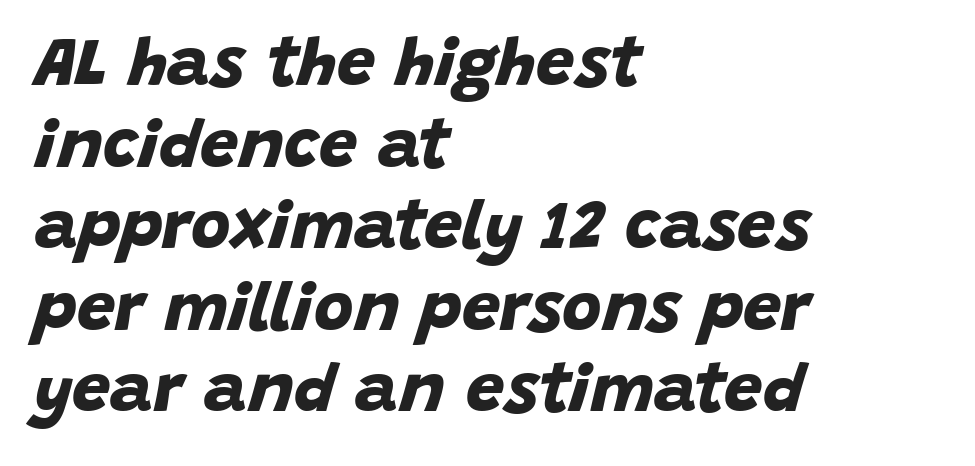
{"serif": "no", "bold": "yes", "weight": "bold", "width": "normal", "stroke_contrast": "low", "x_height": "large", "monospaced": "no", "underline": "no", "align": "left", "line_spacing_ratio": 1.2, "letter_spacing": "normal", "letter_spacing_em": 0.0, "glyph_px": 68}
